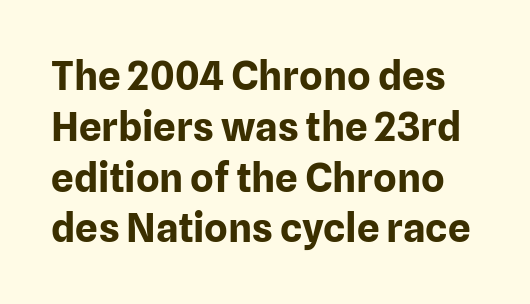
The image shows 40 px bold sans-serif type, upright; set normal line spacing (1.27x), normal letter spacing, not underlined; low stroke contrast and a medium x-height.
